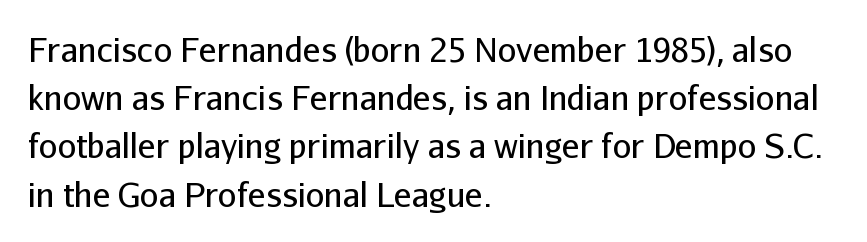
Q: Is the text bold? A: No.
Q: Is the text italic (slanted)? A: No, it is upright.
Q: Is the typeface a serif or a sans-serif typeface? A: Sans-serif.
Q: Is the text underlined? A: No.
Q: How is the paragraph aligned? A: Left-aligned.
Q: Is the spacing between letters normal or unusually wide? A: Normal.
Q: Is the spacing between lines tight, normal or loose? A: Normal.
Q: Width (condensed, normal, or wide)? A: Normal.
Q: Stroke contrast? A: Low.
Q: x-height? A: Medium.
Q: Monospaced? A: No.
